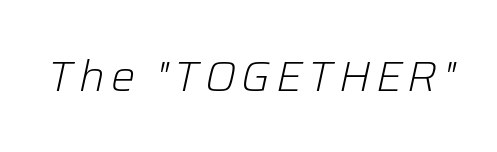
Weight: in the light-to-regular range. The letters advance in unequal steps, a hallmark of proportional type. Anything drawn beneath the words? Only blank space. The lettering tilts uniformly, giving the passage an italic look.
